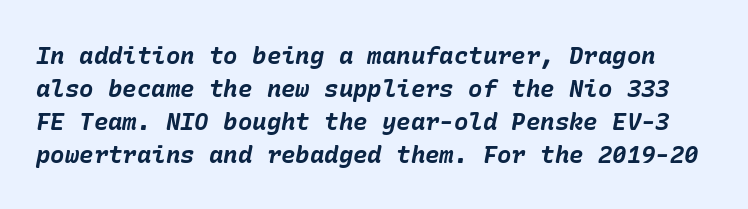
Q: Is the text bold? A: Yes.
Q: Is the text italic (slanted)? A: Yes, it leans right by about 10 degrees.
Q: Is the text underlined? A: No.
Q: Is the spacing between letters normal or unusually wide? A: Normal.
Q: Is the spacing between lines tight, normal or loose? A: Normal.
